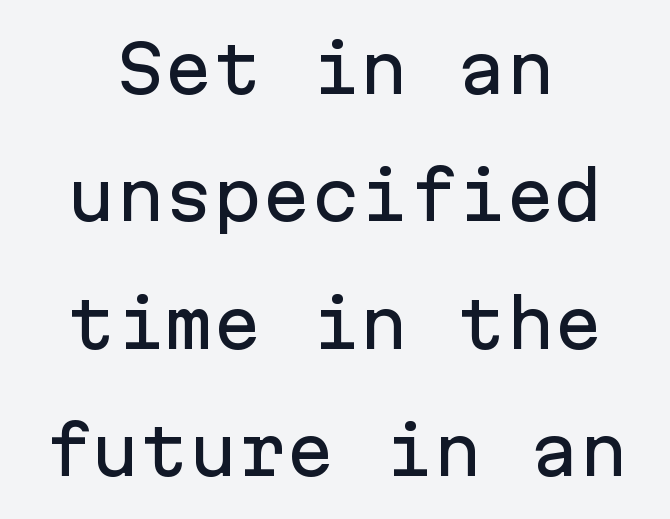
{"serif": "no", "italic": "no", "width": "normal", "stroke_contrast": "low", "x_height": "medium", "monospaced": "yes", "underline": "no", "align": "center", "line_spacing": "loose", "line_spacing_ratio": 1.96, "letter_spacing": "normal", "letter_spacing_em": 0.0, "glyph_px": 65}
